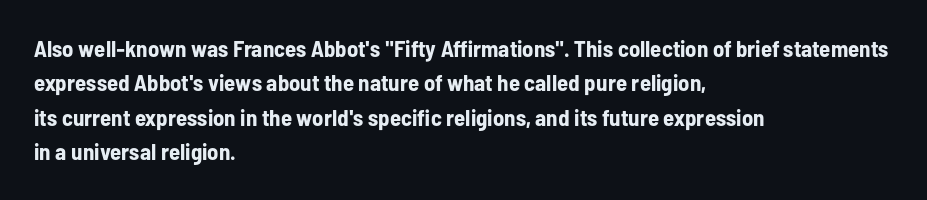
Q: Is the text bold? A: Yes.
Q: Is the text italic (slanted)? A: No, it is upright.
Q: Is the text underlined? A: No.
Q: How is the paragraph aligned? A: Left-aligned.
Q: Is the spacing between letters normal or unusually wide? A: Normal.
Q: Is the spacing between lines tight, normal or loose? A: Normal.
